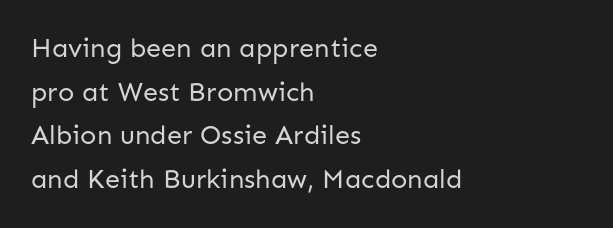
Anything drawn beneath the words? Only blank space. These glyphs show unthickened strokes, regular width or finer. These lines stack with their left ends in a neat column. Vertical spacing — default. A roman cut, with each character standing at attention.
